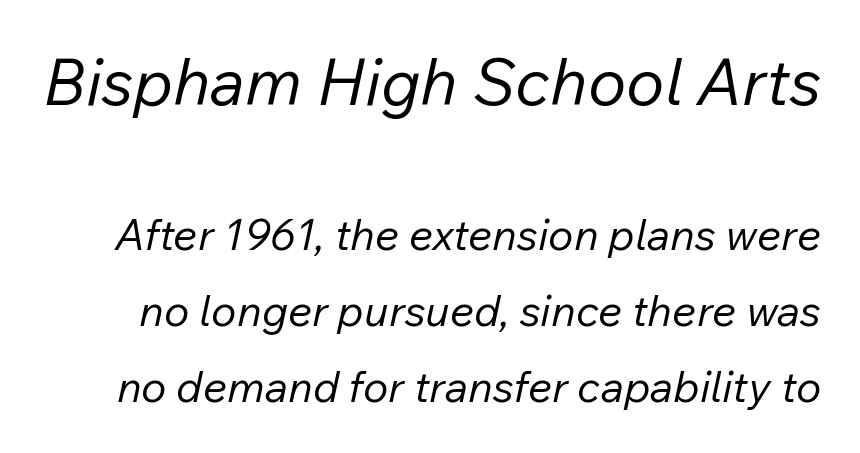
Large over small — that's the arrangement of the two blocks here. These lines are rendered in a variable-pitch font. Each stroke keeps to a modest, everyday thickness or less. Unmarked baselines from the first word to the last.
